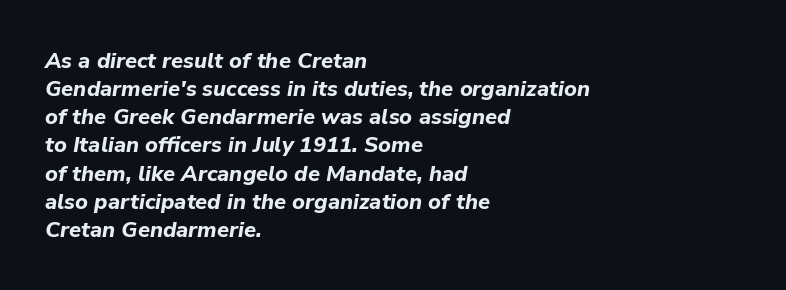
The image shows 22 px bold type, italic (leaning right); set left-aligned, normal line spacing (1.28x), normal letter spacing, not underlined.
